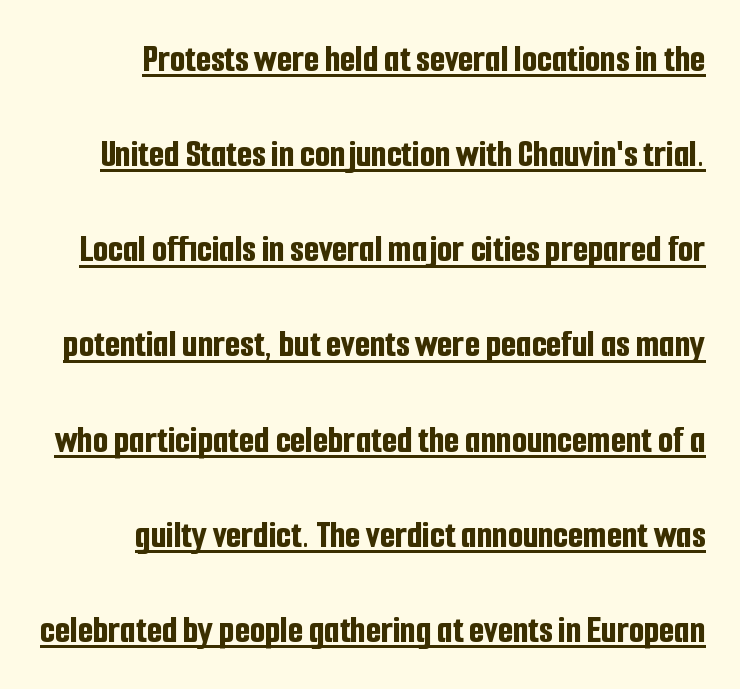
The image shows 39 px bold, condensed sans-serif type, upright; set loose line spacing (2.44x), normal letter spacing, underlined; low stroke contrast and a medium x-height.
